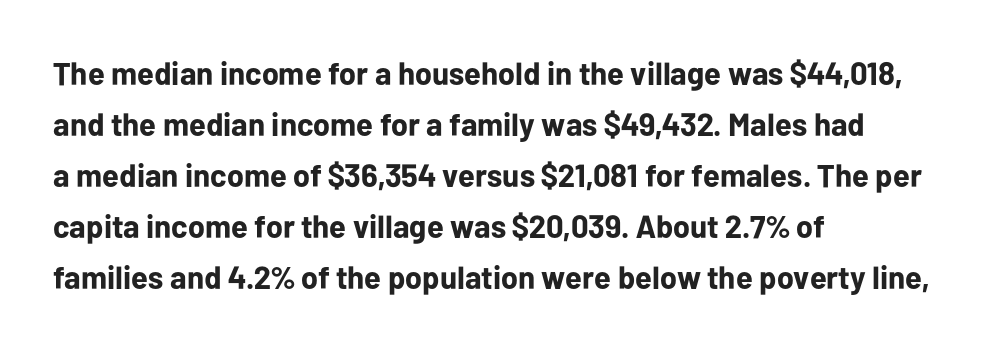
The image shows 32 px bold sans-serif type, upright; set left-aligned, normal line spacing (1.59x), normal letter spacing, not underlined; low stroke contrast and a medium x-height.
